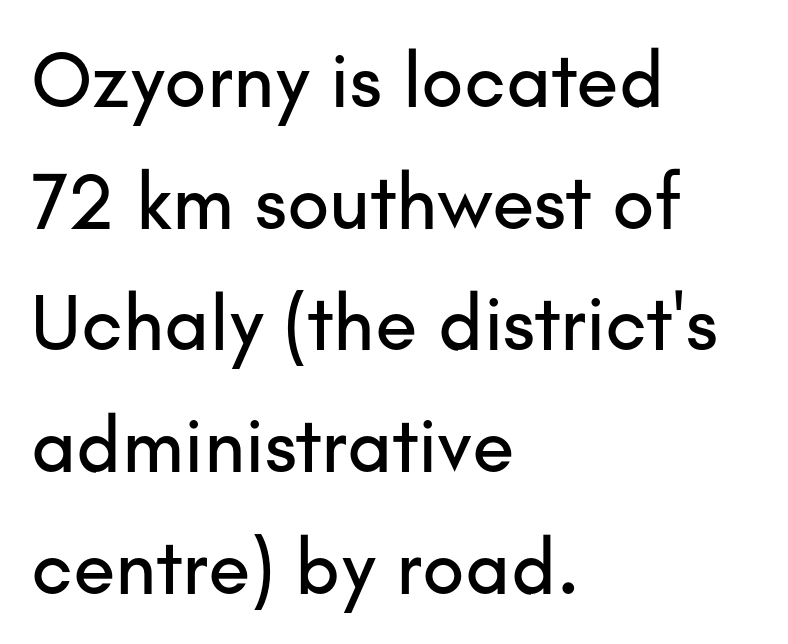
No word sits above an underline. These lines are composed in type without serifs. Rendered with straight, roman letterforms. Each new line begins a customary step beneath the previous one. Between one letter and the next there's only the usual sliver of space. Here the designer chose a conventional face with non-uniform glyph widths.
